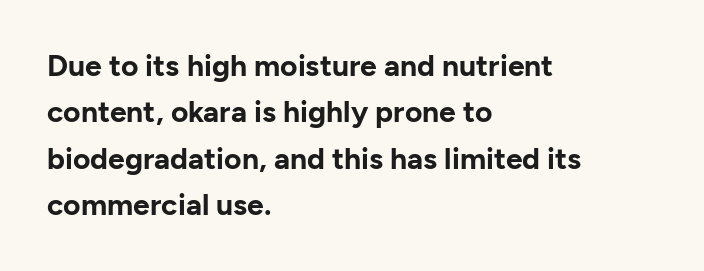
{"serif": "no", "italic": "no", "bold": "yes", "weight": "bold", "width": "normal", "stroke_contrast": "low", "x_height": "medium", "monospaced": "no", "underline": "no", "align": "left", "line_spacing": "normal", "line_spacing_ratio": 1.55, "letter_spacing": "normal", "letter_spacing_em": 0.0, "glyph_px": 30}
